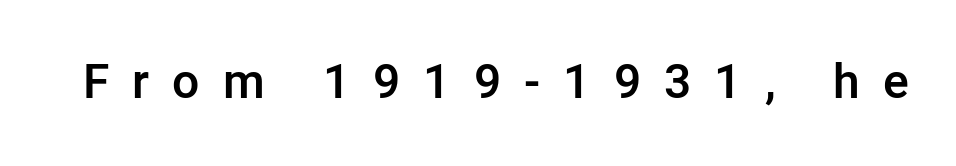
The image shows 48 px semibold sans-serif type, upright; set unusually wide letter spacing (+0.48 em), not underlined; low stroke contrast and a medium x-height.
